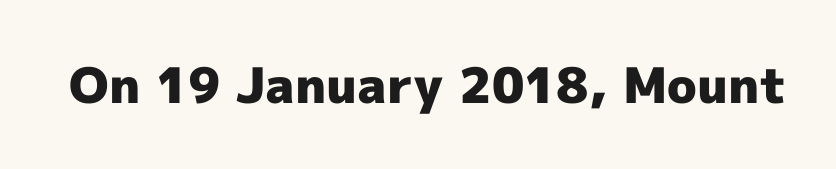
{"serif": "no", "italic": "no", "bold": "yes", "weight": "heavy", "width": "normal", "x_height": "medium", "monospaced": "no", "underline": "no", "letter_spacing": "normal", "letter_spacing_em": 0.0, "glyph_px": 49}
